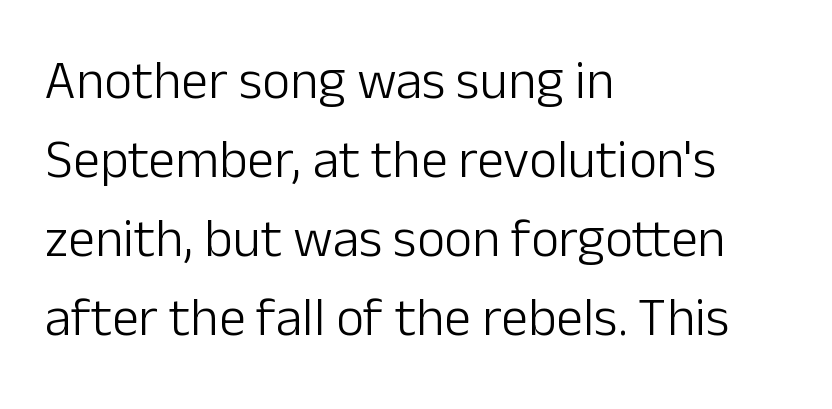
Each new line begins a customary step beneath the previous one. This rendering employs a face without finishing strokes, i.e., a sans-serif. Proportional: the letters do not fall into vertical columns. The font's upright variant was chosen for this text. Weight: in the light-to-regular range. Default kerning and tracking; the words read as compact shapes.
